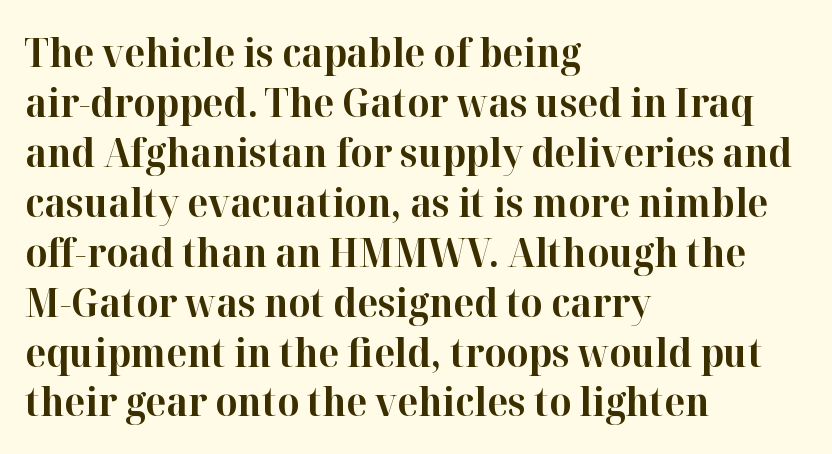
{"serif": "yes", "italic": "no", "bold": "yes", "weight": "bold", "width": "normal", "stroke_contrast": "high", "x_height": "medium", "monospaced": "no", "underline": "no", "align": "left", "line_spacing": "normal", "line_spacing_ratio": 1.28, "letter_spacing": "normal", "letter_spacing_em": 0.0, "glyph_px": 39}
